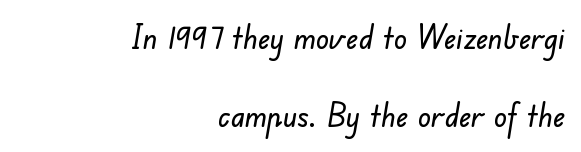
{"serif": "no", "width": "normal", "stroke_contrast": "low", "x_height": "small", "monospaced": "no", "underline": "no", "align": "right", "line_spacing": "loose", "line_spacing_ratio": 2.44, "letter_spacing": "normal", "letter_spacing_em": 0.0, "glyph_px": 32}
